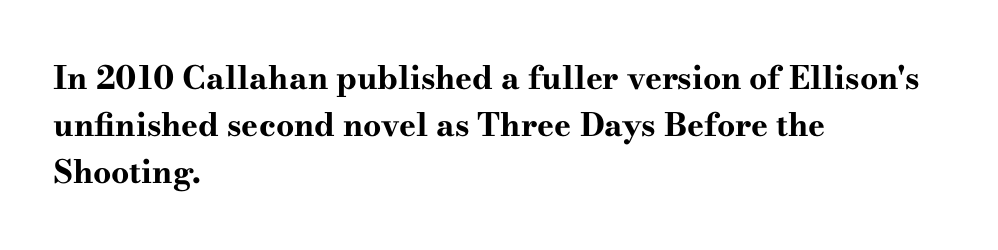
Spacing verdict: proportional, widths tailored to each character. The setting favours the left margin, as ordinary paragraphs usually do. Old-style or modern, the face here clearly has serifs. The space between consecutive lines is moderate. Nobody touched the tracking dial on this one. Chunky letters — that's bold for sure.
